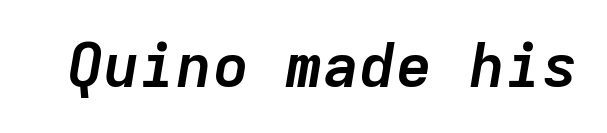
The image shows 61 px semibold type, italic (leaning right), monospaced; set normal letter spacing, not underlined; low stroke contrast and a medium x-height.
